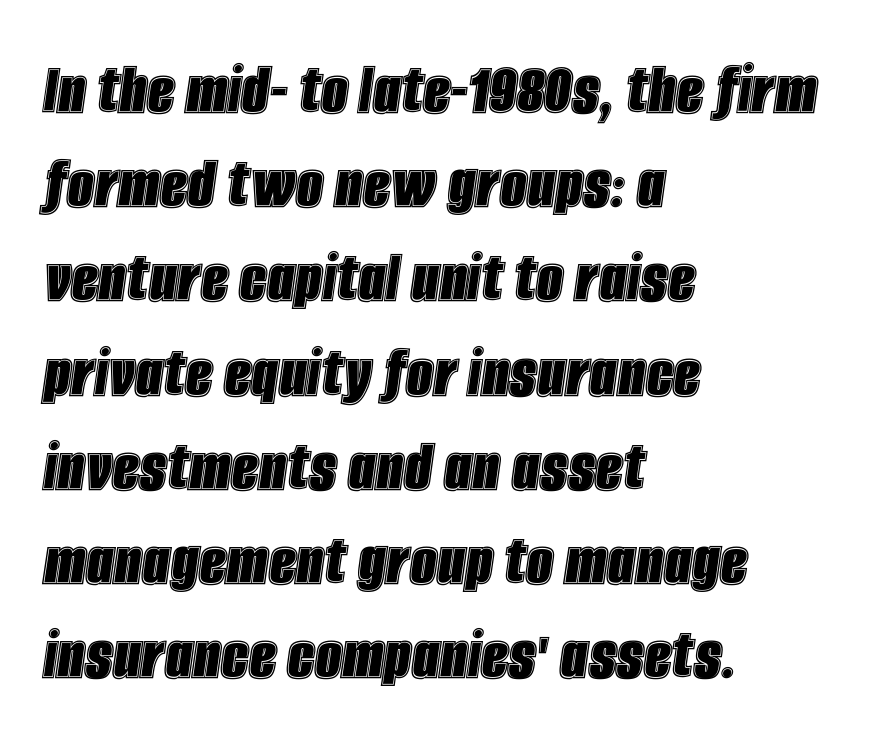
Q: Is the text italic (slanted)? A: Yes, it leans right by about 8 degrees.
Q: Is the text underlined? A: No.
Q: How is the paragraph aligned? A: Left-aligned.
Q: Is the spacing between letters normal or unusually wide? A: Normal.
Q: Width (condensed, normal, or wide)? A: Condensed.
Q: x-height? A: Large.
Q: Monospaced? A: No.
